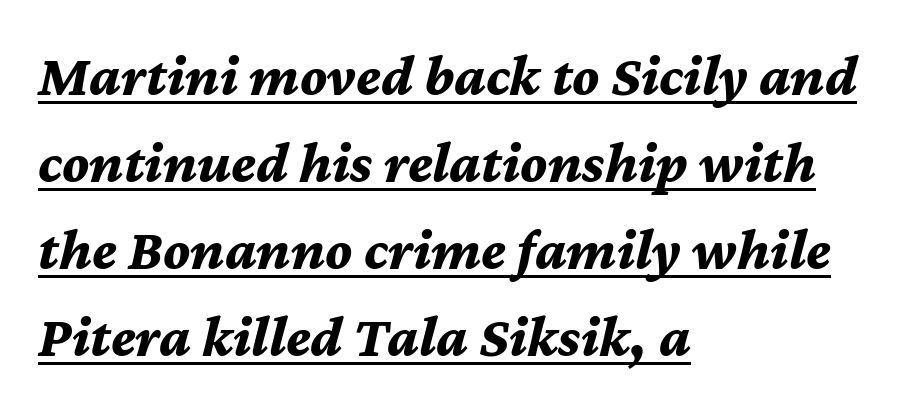
The image shows 58 px bold type, italic (leaning right); set left-aligned, normal line spacing (1.5x), normal letter spacing, underlined; medium stroke contrast and a medium x-height.
